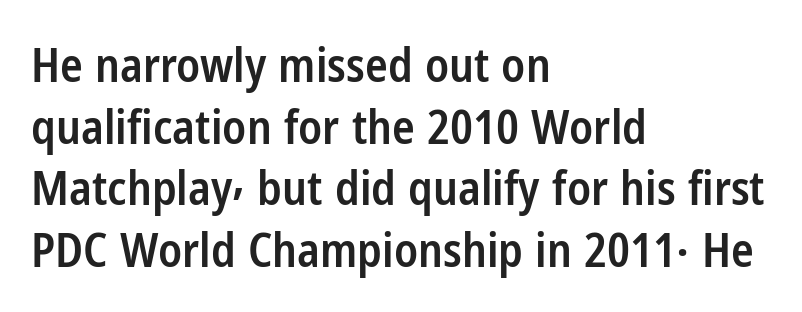
{"serif": "no", "italic": "no", "bold": "semi", "weight": "semibold", "width": "condensed", "stroke_contrast": "low", "x_height": "medium", "monospaced": "no", "underline": "no", "align": "left", "line_spacing": "normal", "line_spacing_ratio": 1.31, "letter_spacing": "normal", "letter_spacing_em": 0.0, "glyph_px": 47}
